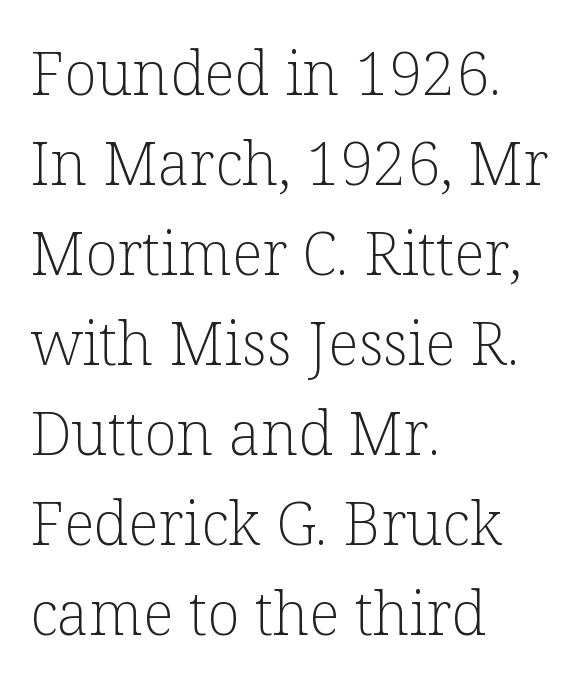
The image shows 60 px light serif type, upright; set left-aligned, normal line spacing (1.5x), normal letter spacing, not underlined; low stroke contrast and a medium x-height.
